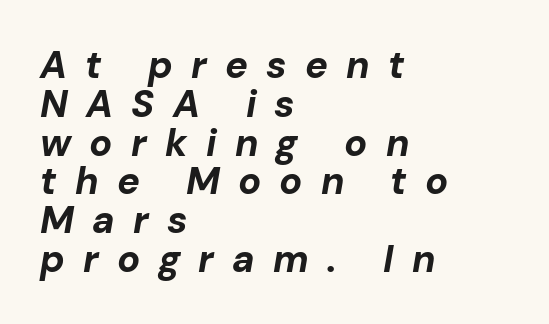
The image shows 38 px bold type, italic (leaning right); set left-aligned, tight line spacing (1.02x), unusually wide letter spacing (+0.48 em), not underlined; low stroke contrast and a medium x-height.
